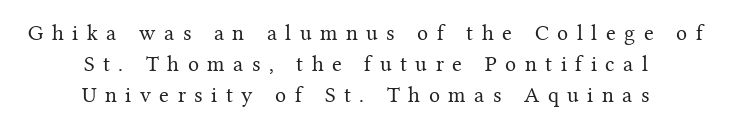
The block of text has a typical density, with ordinary space between rows. The space directly below the letters is spotless. Casual observation: everything's sitting right in the middle. A roman cut, with each character standing at attention.
